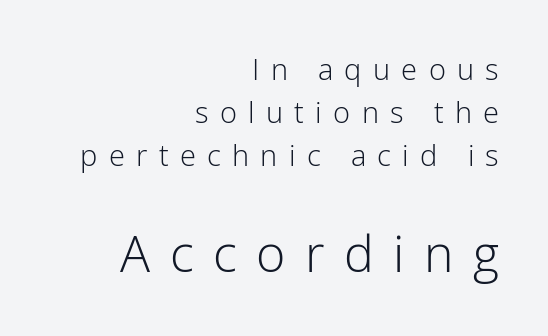
Q: Is the text bold? A: No.
Q: Is the text italic (slanted)? A: No, it is upright.
Q: Is the typeface a serif or a sans-serif typeface? A: Sans-serif.
Q: Is the text underlined? A: No.
Q: How is the paragraph aligned? A: Right-aligned.
Q: Is the spacing between letters normal or unusually wide? A: Unusually wide.
Q: Is the spacing between lines tight, normal or loose? A: Normal.
Q: Which block of text is set in a larger size, the first (top) or the second (bottom)? A: The second (bottom) one.
Q: Width (condensed, normal, or wide)? A: Normal.
Q: Stroke contrast? A: Low.
Q: x-height? A: Medium.
Q: Monospaced? A: No.
